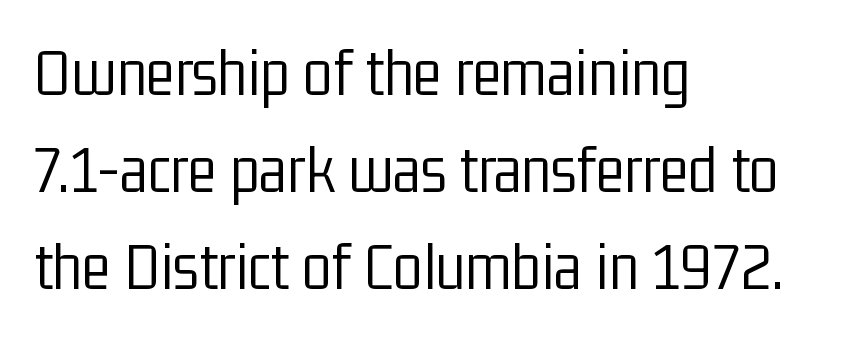
Q: Is the text bold? A: No.
Q: Is the text italic (slanted)? A: No, it is upright.
Q: Is the typeface a serif or a sans-serif typeface? A: Sans-serif.
Q: Is the text underlined? A: No.
Q: How is the paragraph aligned? A: Left-aligned.
Q: Is the spacing between letters normal or unusually wide? A: Normal.
Q: Is the spacing between lines tight, normal or loose? A: Normal.
Q: Width (condensed, normal, or wide)? A: Condensed.
Q: Stroke contrast? A: Low.
Q: x-height? A: Medium.
Q: Monospaced? A: No.
